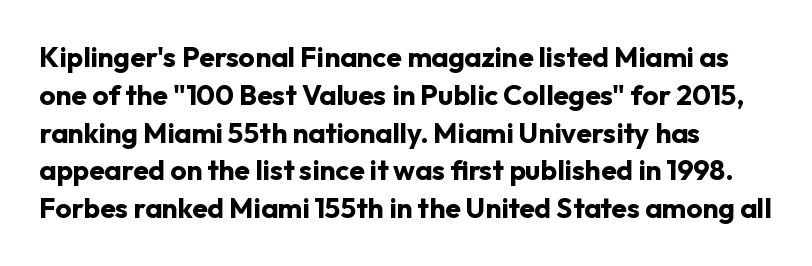
Ordinary non-slanted type is in use. Emphasis by weight is at full strength: bold. The space beneath each line is pristine and unruled. Proportional: the letters do not fall into vertical columns. How are the letters spaced? Ordinarily, with no added tracking. Check where the strokes stop: nothing finishes them off — pure sans.
